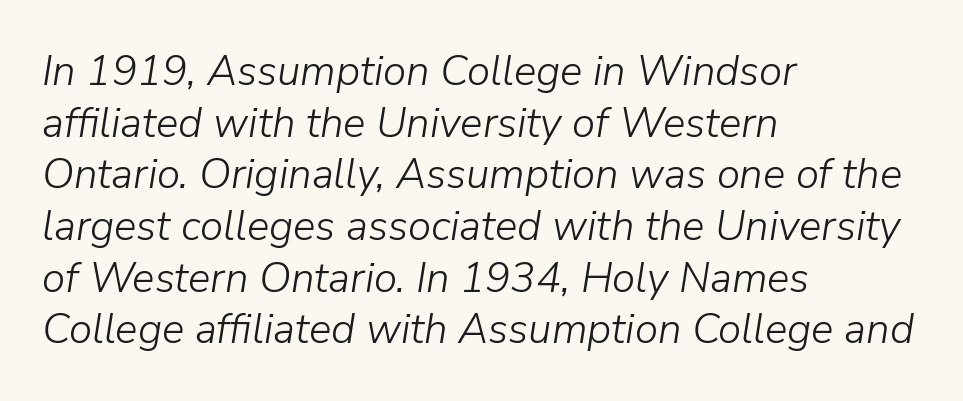
Q: Is the text bold? A: No.
Q: Is the text italic (slanted)? A: Yes, it leans right by about 9 degrees.
Q: Is the text underlined? A: No.
Q: How is the paragraph aligned? A: Left-aligned.
Q: Is the spacing between letters normal or unusually wide? A: Normal.
Q: Width (condensed, normal, or wide)? A: Normal.
Q: Stroke contrast? A: Low.
Q: x-height? A: Medium.
Q: Monospaced? A: No.
